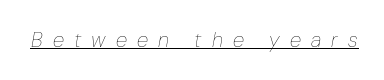
The image shows 21 px text type, italic (leaning right); set unusually wide letter spacing (+0.49 em), underlined.
